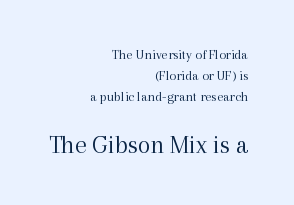
Q: Is the text bold? A: No.
Q: Is the text italic (slanted)? A: No, it is upright.
Q: Is the text underlined? A: No.
Q: How is the paragraph aligned? A: Right-aligned.
Q: Is the spacing between letters normal or unusually wide? A: Normal.
Q: Is the spacing between lines tight, normal or loose? A: Normal.
Q: Which block of text is set in a larger size, the first (top) or the second (bottom)? A: The second (bottom) one.
